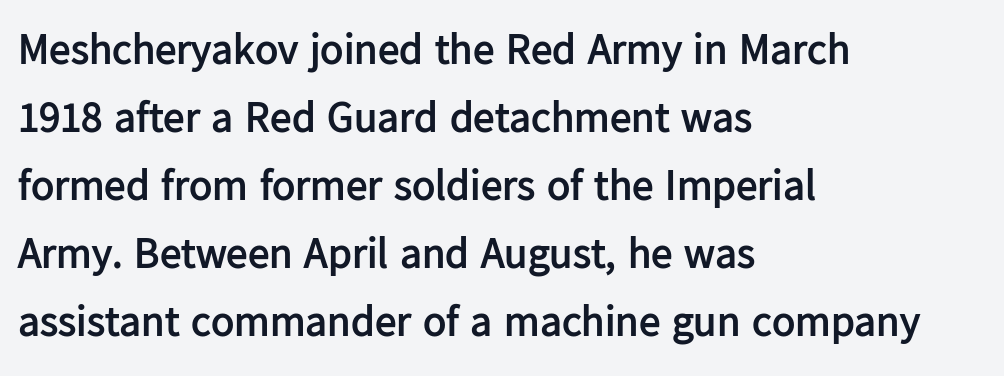
The image shows 43 px semibold sans-serif type, upright; set left-aligned, normal line spacing (1.58x), normal letter spacing, not underlined; low stroke contrast and a medium x-height.
